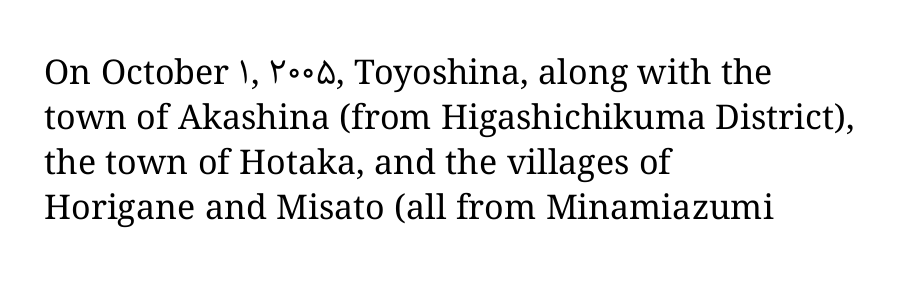
Q: Is the text bold? A: No.
Q: Is the text italic (slanted)? A: No, it is upright.
Q: Is the text underlined? A: No.
Q: How is the paragraph aligned? A: Left-aligned.
Q: Is the spacing between letters normal or unusually wide? A: Normal.
Q: Is the spacing between lines tight, normal or loose? A: Normal.
Q: Width (condensed, normal, or wide)? A: Normal.
Q: Stroke contrast? A: Medium.
Q: x-height? A: Medium.
Q: Monospaced? A: No.
